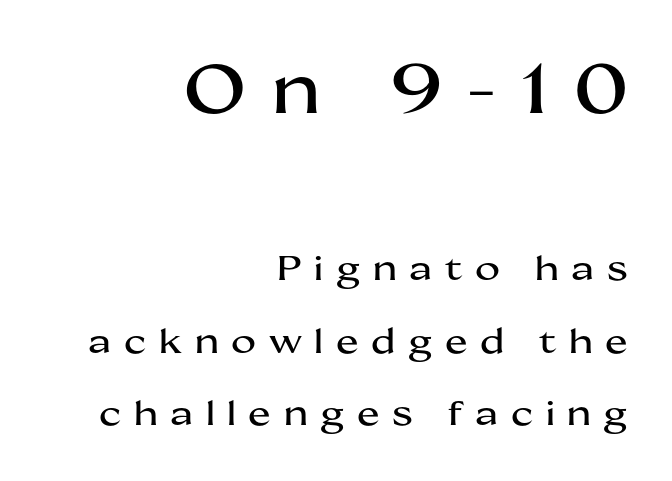
Q: Is the text italic (slanted)? A: No, it is upright.
Q: Is the text underlined? A: No.
Q: How is the paragraph aligned? A: Right-aligned.
Q: Is the spacing between letters normal or unusually wide? A: Unusually wide.
Q: Is the spacing between lines tight, normal or loose? A: Loose.
Q: Which block of text is set in a larger size, the first (top) or the second (bottom)? A: The first (top) one.
Q: Width (condensed, normal, or wide)? A: Wide.
Q: Stroke contrast? A: Medium.
Q: x-height? A: Medium.
Q: Monospaced? A: No.
